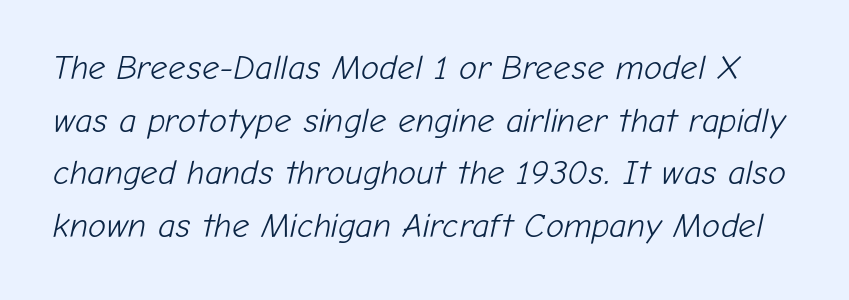
The image shows 34 px light type, italic (leaning right); set normal line spacing (1.55x), normal letter spacing, not underlined; low stroke contrast and a medium x-height.
